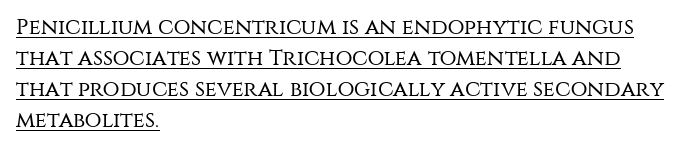
The image shows 22 px text type, upright; set left-aligned, normal line spacing (1.41x), normal letter spacing, underlined.
